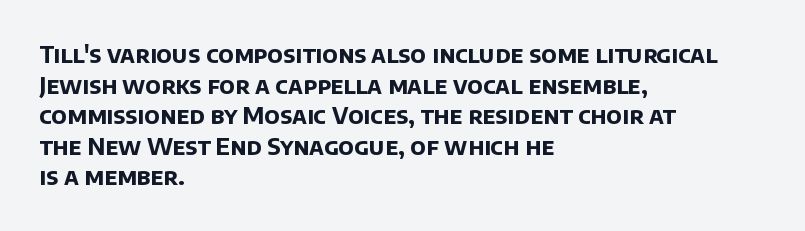
{"bold": "yes", "underline": "no", "align": "left", "line_spacing": "normal", "line_spacing_ratio": 1.33, "letter_spacing": "normal", "letter_spacing_em": 0.0, "glyph_px": 23}
